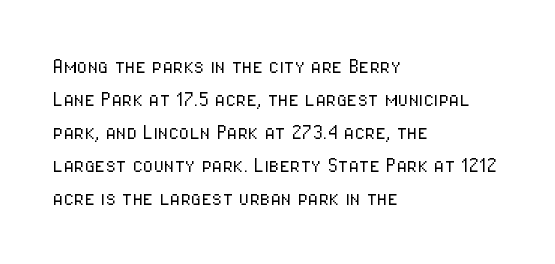
{"italic": "no", "bold": "no", "underline": "no", "align": "left", "line_spacing": "normal", "line_spacing_ratio": 1.38, "letter_spacing": "normal", "letter_spacing_em": 0.0, "glyph_px": 24}
